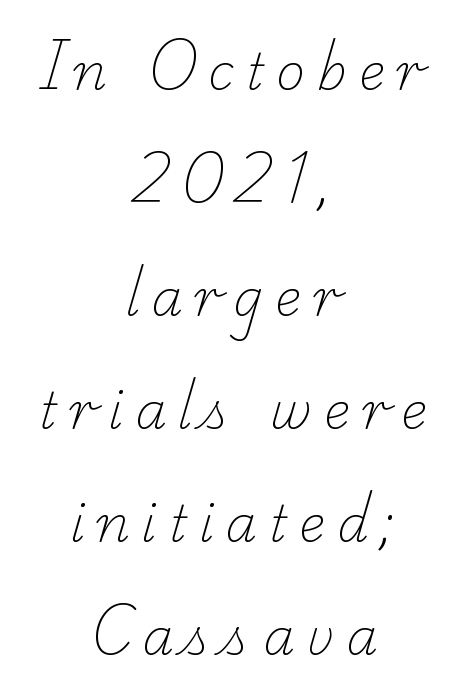
The image shows 50 px light serif type; set centered, loose line spacing (2.26x), unusually wide letter spacing (+0.23 em), not underlined; low stroke contrast and a small x-height.
